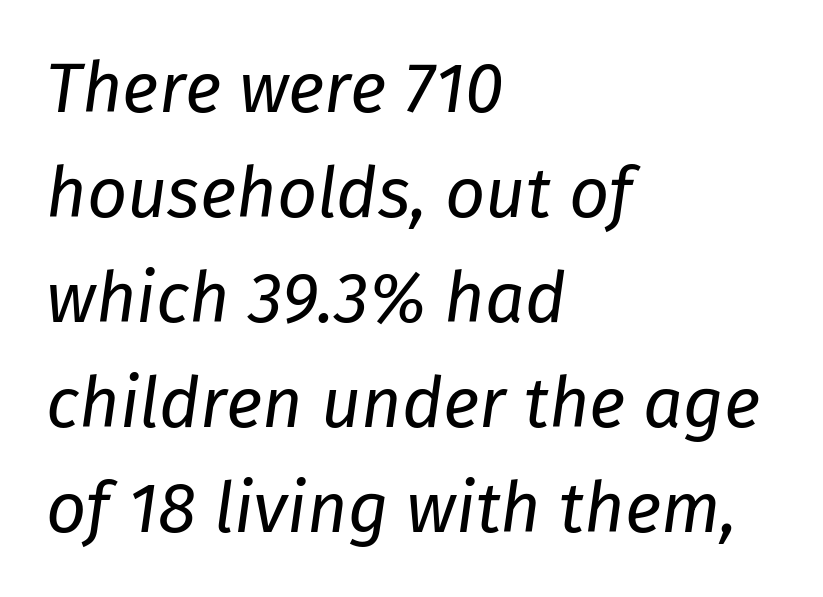
Clear beneath every line of the passage. The glyphs look as if they've been sheared to an angle. Line beginnings align vertically; line endings do not. The rendering uses natural spacing where letterforms have individual widths. The typesetting does not lean heavy: it is not bold. One glance says typical: line gaps are just what's usual.
